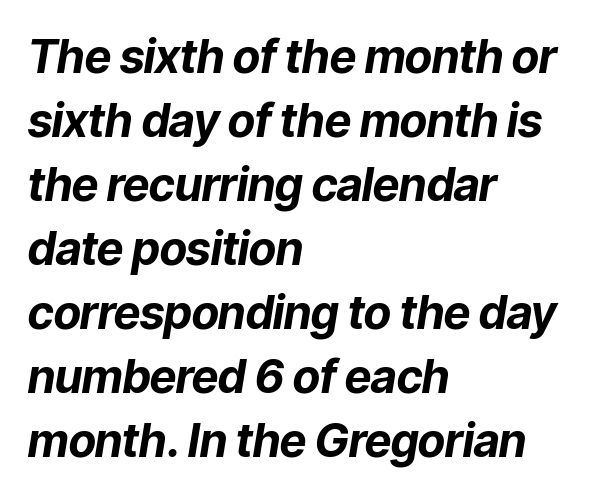
Q: Is the text bold? A: Yes.
Q: Is the text italic (slanted)? A: Yes, it leans right by about 9 degrees.
Q: Is the text underlined? A: No.
Q: How is the paragraph aligned? A: Left-aligned.
Q: Is the spacing between letters normal or unusually wide? A: Normal.
Q: Is the spacing between lines tight, normal or loose? A: Normal.
Q: Width (condensed, normal, or wide)? A: Normal.
Q: Stroke contrast? A: Low.
Q: x-height? A: Medium.
Q: Monospaced? A: No.
